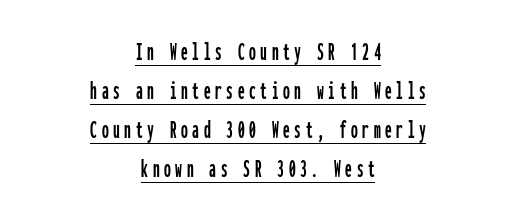
Q: Is the text italic (slanted)? A: No, it is upright.
Q: Is the text underlined? A: Yes.
Q: How is the paragraph aligned? A: Centered.
Q: Is the spacing between lines tight, normal or loose? A: Normal.
